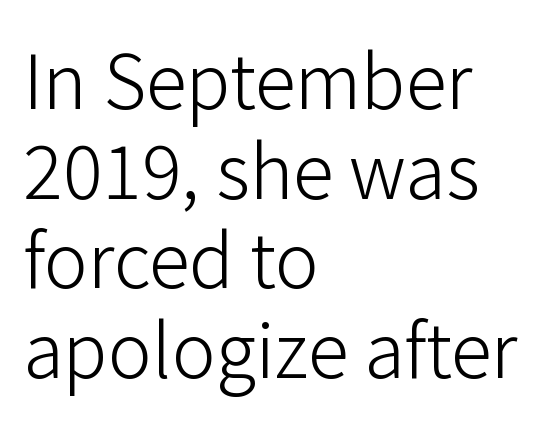
No feet cap the strokes, marking this as sans-serif type. Is the block centered? No — it sits flush against the left margin. The words here are not underlined. Letter spacing: default. Every character sits straight up, as roman type does.
